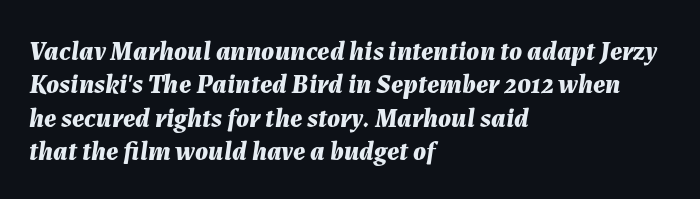
Q: Is the text bold? A: Yes.
Q: Is the text italic (slanted)? A: Yes, it leans right by about 7 degrees.
Q: Is the text underlined? A: No.
Q: How is the paragraph aligned? A: Left-aligned.
Q: Is the spacing between letters normal or unusually wide? A: Normal.
